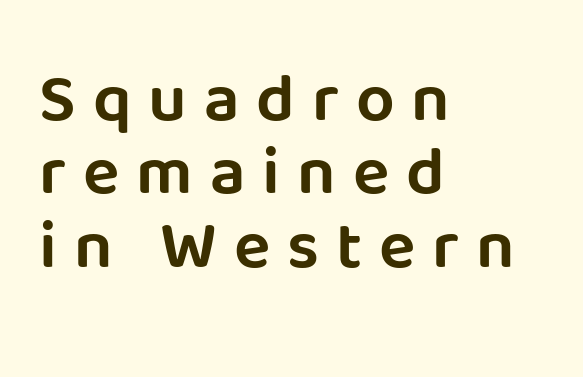
The image shows 68 px sans-serif type, upright; set left-aligned, tight line spacing (1.08x), unusually wide letter spacing (+0.25 em), not underlined; low stroke contrast and a large x-height.
